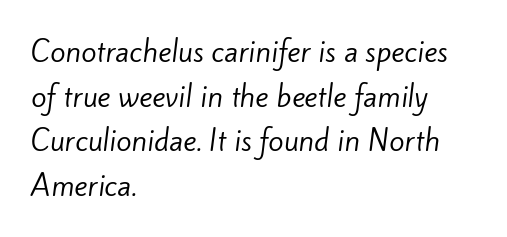
The cut favours lightness, reaching ordinary text weight at its darkest. Caption: multi-line text, flush left, ragged right. This sample has the flowing, uneven cadence of proportional lettering. Quick note: underline off.
